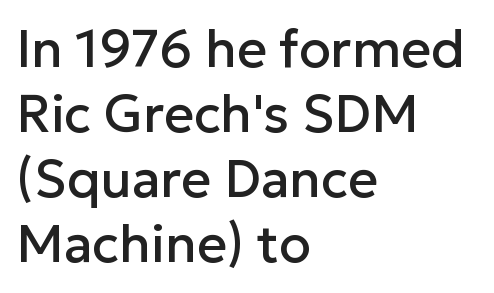
The image shows 52 px sans-serif type, upright; set left-aligned, normal line spacing (1.25x), normal letter spacing, not underlined; low stroke contrast and a medium x-height.
